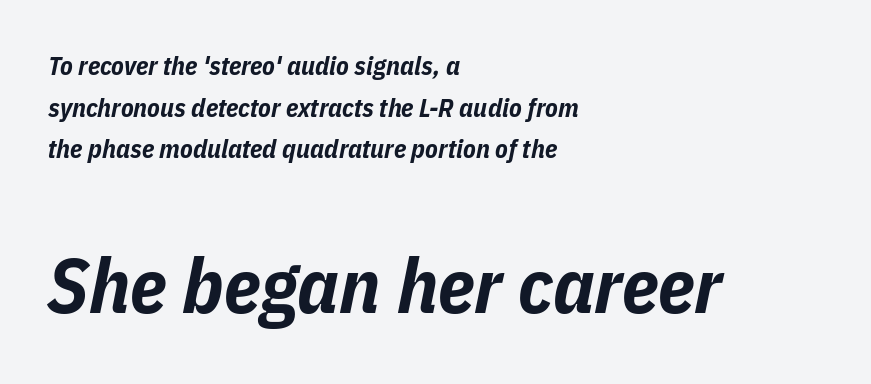
Q: Is the text bold? A: Yes.
Q: Is the text italic (slanted)? A: Yes, it leans right by about 11 degrees.
Q: Is the text underlined? A: No.
Q: How is the paragraph aligned? A: Left-aligned.
Q: Is the spacing between letters normal or unusually wide? A: Normal.
Q: Is the spacing between lines tight, normal or loose? A: Normal.
Q: Which block of text is set in a larger size, the first (top) or the second (bottom)? A: The second (bottom) one.
Q: Width (condensed, normal, or wide)? A: Condensed.
Q: Stroke contrast? A: Low.
Q: x-height? A: Medium.
Q: Monospaced? A: No.
